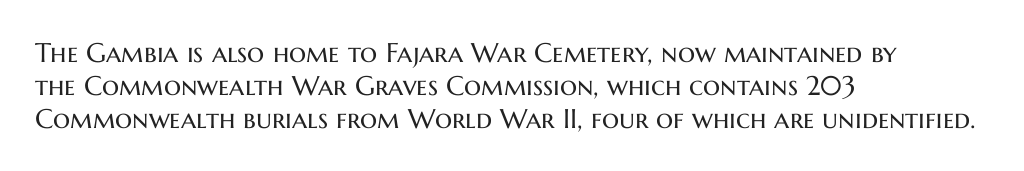
The image shows 27 px text type, upright; set left-aligned, line spacing 1.22x, normal letter spacing, not underlined.
